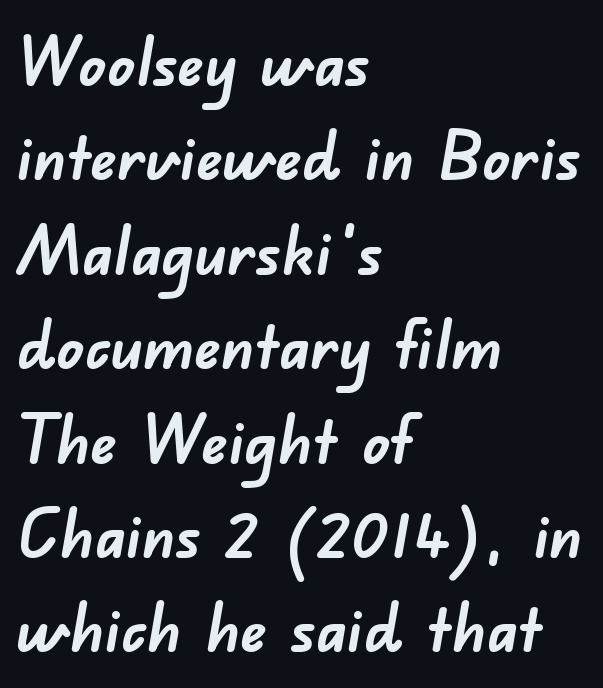
The image shows 66 px semibold sans-serif type; set left-aligned, normal line spacing (1.43x), normal letter spacing, not underlined; low stroke contrast and a small x-height.
